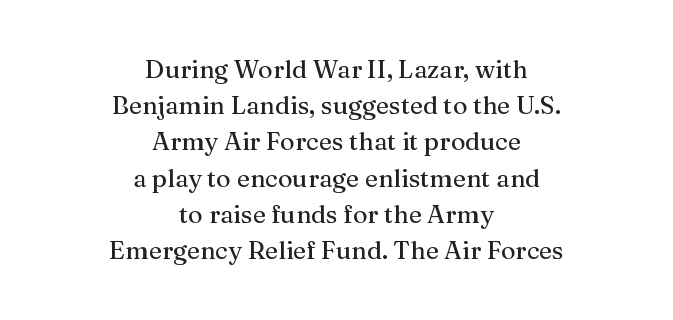
Honestly, there is no underline to notice here at all. Each new line begins a customary step beneath the previous one. The setting favours the middle, as headings and verse often do. Students, note that the glyphs here touch the page at normal intervals. If you drew a line through each stem, it would be perfectly vertical.
